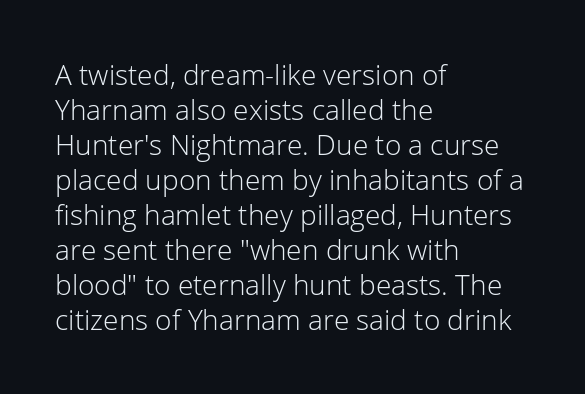
The image shows 28 px light sans-serif type, upright; set left-aligned, normal line spacing (1.25x), normal letter spacing, not underlined; low stroke contrast and a medium x-height.
